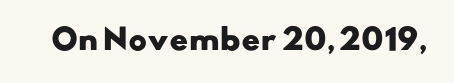
The image shows 28 px heavy, wide sans-serif type; set normal letter spacing, not underlined; low stroke contrast and a small x-height.
